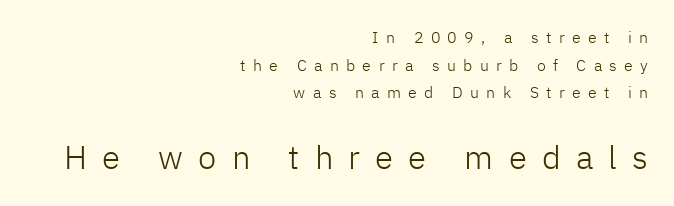
The image shows 33 px light sans-serif type, upright; set right-aligned, line spacing 1.73x, unusually wide letter spacing (+0.46 em), not underlined; the second (bottom) block is 2.06x larger; low stroke contrast and a medium x-height.
